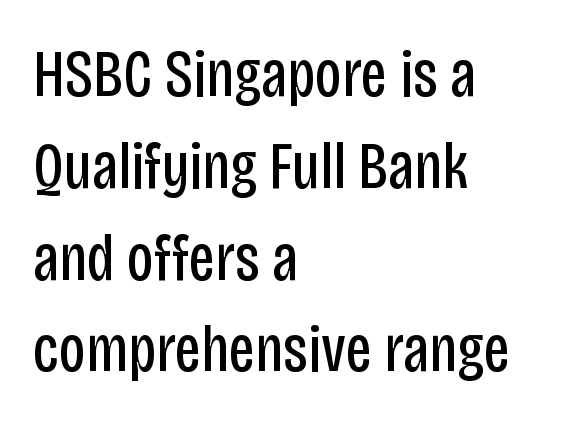
{"serif": "no", "italic": "no", "bold": "no", "weight": "regular", "width": "condensed", "stroke_contrast": "low", "x_height": "large", "monospaced": "no", "underline": "no", "align": "left", "line_spacing": "normal", "line_spacing_ratio": 1.37, "letter_spacing": "normal", "letter_spacing_em": 0.0, "glyph_px": 67}
